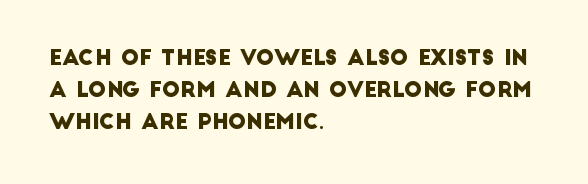
{"underline": "no", "align": "left", "line_spacing": "normal", "line_spacing_ratio": 1.52, "letter_spacing": "normal", "letter_spacing_em": 0.0, "glyph_px": 21}
